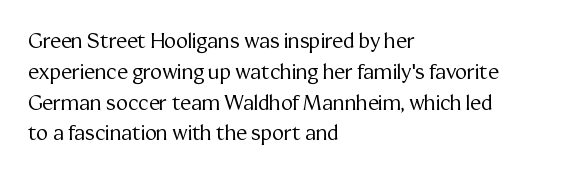
Unmarked baselines from the first word to the last. Between one letter and the next there's only the usual sliver of space. Left-aligned paragraph, ragged on the right. Compared with typical paragraphs, the rows here are spaced about the same. It's the straight-up-and-down kind of type.
